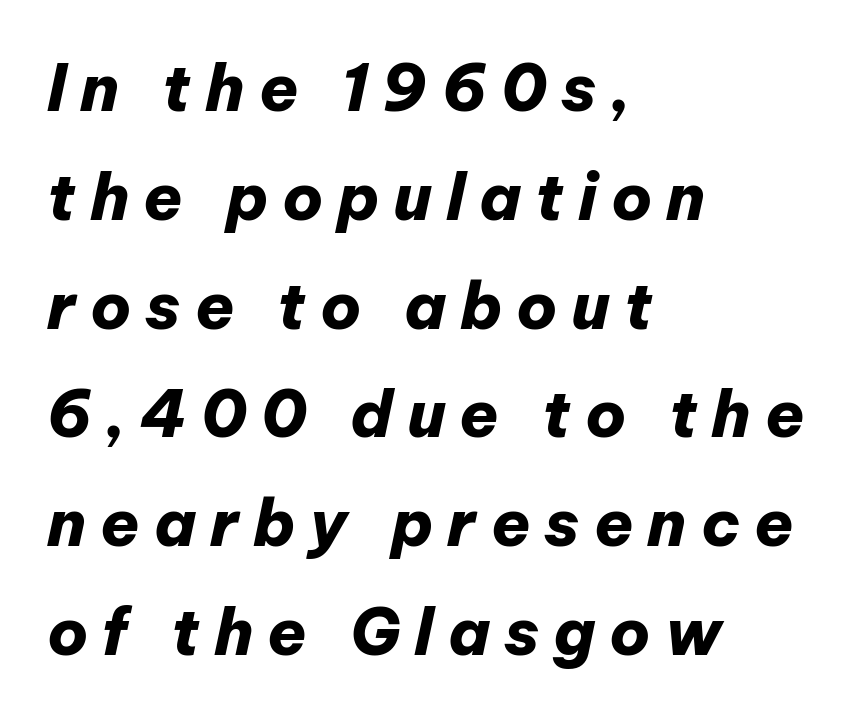
The image shows 64 px heavy type, italic (leaning right); set left-aligned, normal line spacing (1.7x), unusually wide letter spacing (+0.22 em), not underlined; low stroke contrast and a medium x-height.
